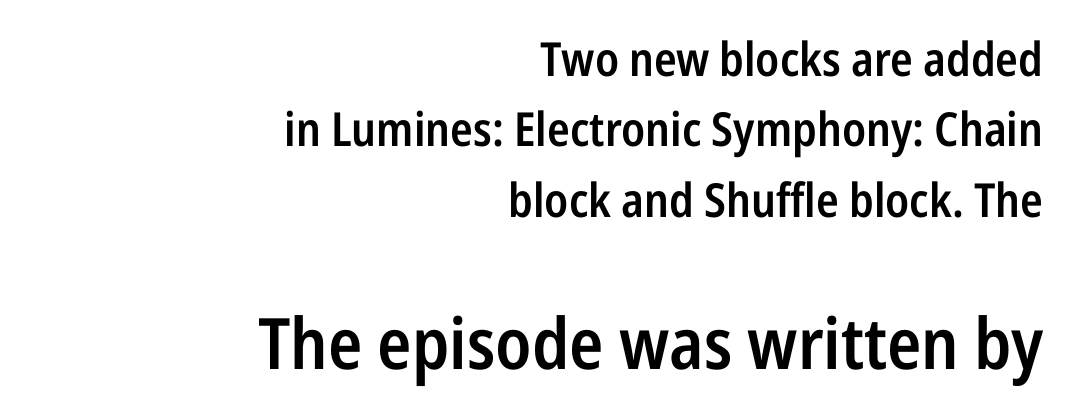
{"serif": "no", "italic": "no", "bold": "semi", "weight": "semibold", "width": "condensed", "stroke_contrast": "low", "x_height": "medium", "monospaced": "no", "underline": "no", "align": "right", "line_spacing": "normal", "line_spacing_ratio": 1.5, "letter_spacing": "normal", "letter_spacing_em": 0.0, "larger_block": "second", "size_ratio": 1.51, "glyph_px": 71}
